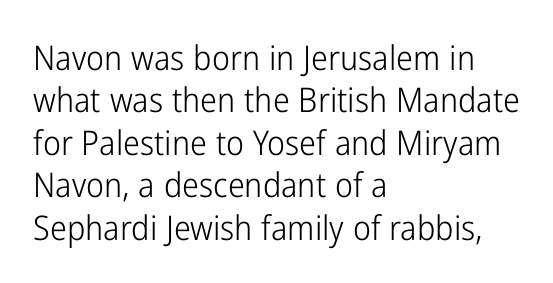
The image shows 34 px light, condensed sans-serif type, upright; set left-aligned, normal line spacing (1.25x), normal letter spacing, not underlined; low stroke contrast and a medium x-height.
